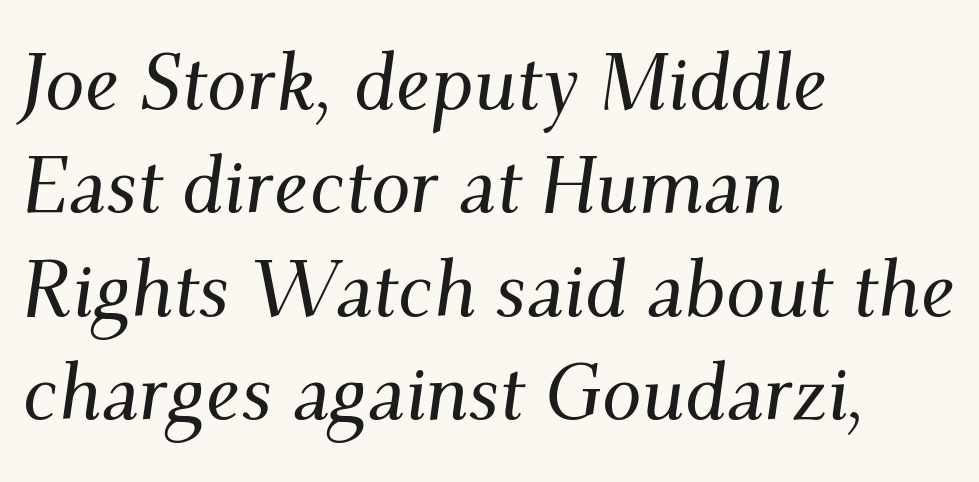
Q: Is the text italic (slanted)? A: Yes, it leans right by about 9 degrees.
Q: Is the typeface a serif or a sans-serif typeface? A: Serif.
Q: Is the text underlined? A: No.
Q: How is the paragraph aligned? A: Left-aligned.
Q: Is the spacing between letters normal or unusually wide? A: Normal.
Q: Is the spacing between lines tight, normal or loose? A: Normal.
Q: Width (condensed, normal, or wide)? A: Normal.
Q: Stroke contrast? A: Medium.
Q: x-height? A: Small.
Q: Monospaced? A: No.
